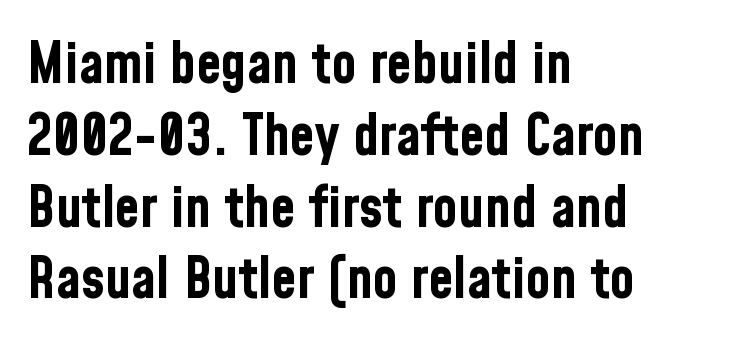
{"serif": "no", "italic": "no", "bold": "yes", "weight": "bold", "width": "condensed", "stroke_contrast": "low", "x_height": "medium", "monospaced": "no", "underline": "no", "align": "left", "line_spacing": "normal", "line_spacing_ratio": 1.26, "letter_spacing": "normal", "letter_spacing_em": 0.0, "glyph_px": 57}
